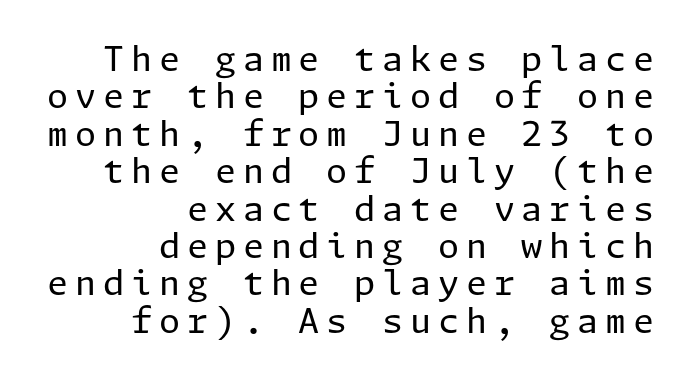
Beneath every word, the page is bare. The type family on display is of the sans-serif kind. Characters remain perfectly vertical along every line. A typesetter would call this leading minimal, almost set solid. Where is the straight margin? On the right. Inter-character spacing is expanded well beyond the font's built-in metrics.
